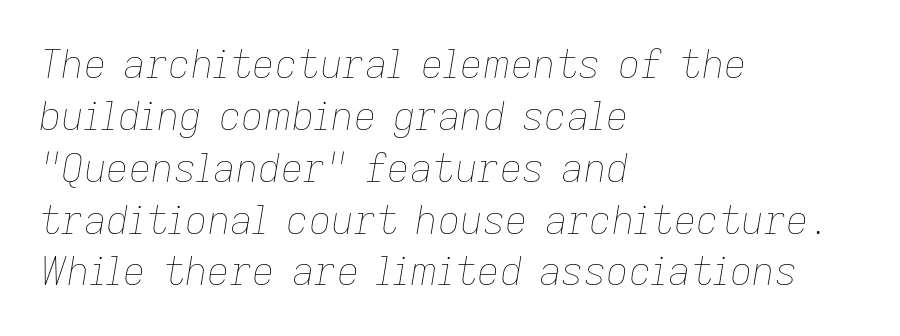
{"italic": "yes", "lean": "right", "slant_degrees": 9, "bold": "no", "weight": "thin", "width": "normal", "stroke_contrast": "low", "x_height": "medium", "monospaced": "no", "underline": "no", "align": "left", "line_spacing": "normal", "line_spacing_ratio": 1.33, "letter_spacing": "normal", "letter_spacing_em": 0.0, "glyph_px": 39}
